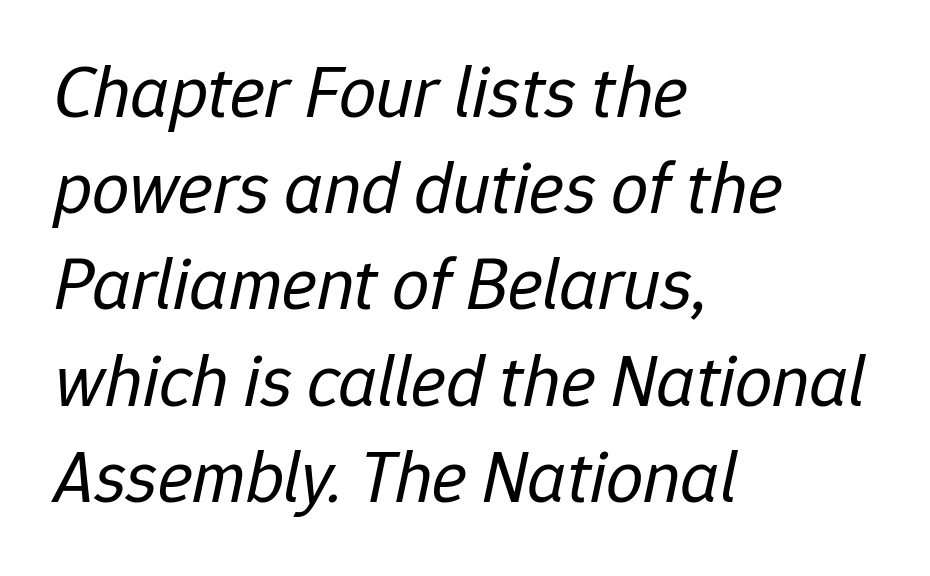
The image shows 74 px regular-weight type, italic (leaning right); set left-aligned, normal line spacing (1.3x), normal letter spacing, not underlined; low stroke contrast and a medium x-height.
